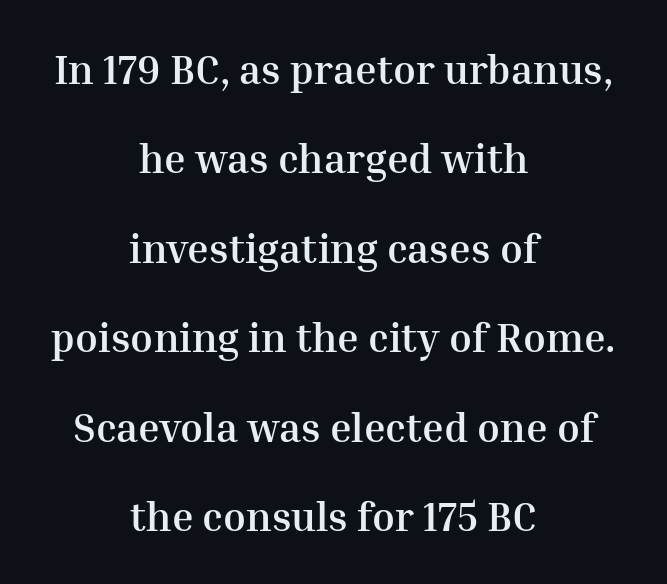
Every row of glyphs is offset so its center matches the block's center. This block would shrink considerably if given ordinary leading; it's expanded now. Notice how the stems are strictly vertical — no italics here. These lines are rendered in a variable-pitch font. The typesetting leans heavy: a genuine bold. Compared with typical body copy, the letter spacing here is the same.
